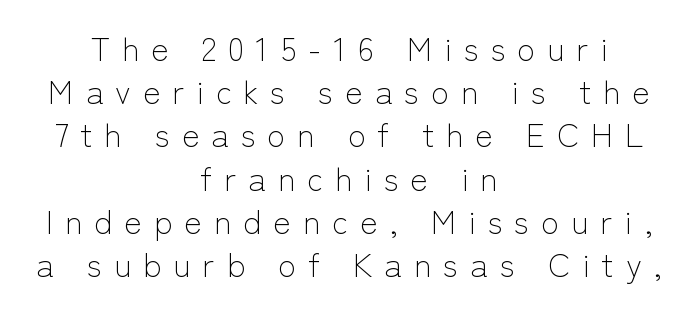
The image shows 33 px light sans-serif type, upright; set centered, normal line spacing (1.31x), unusually wide letter spacing (+0.36 em), not underlined; low stroke contrast and a medium x-height.
